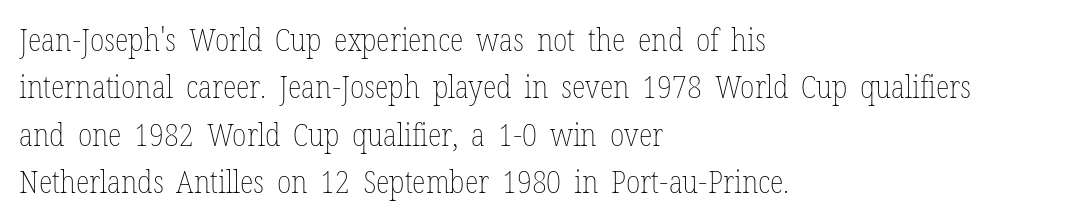
{"italic": "no", "bold": "no", "weight": "thin", "width": "condensed", "stroke_contrast": "low", "x_height": "medium", "monospaced": "no", "underline": "no", "align": "left", "line_spacing": "normal", "line_spacing_ratio": 1.48, "letter_spacing": "normal", "letter_spacing_em": 0.0, "glyph_px": 32}
